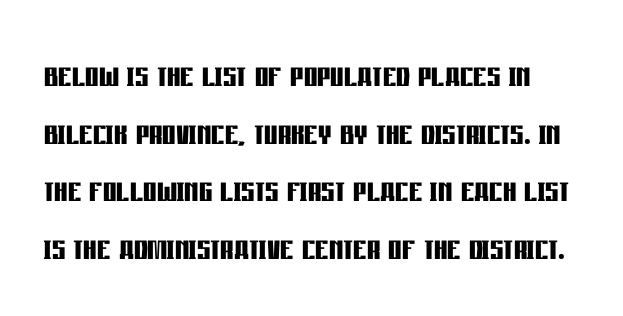
The image shows 42 px semibold, condensed sans-serif type, upright; set normal line spacing (1.37x), normal letter spacing, not underlined; low stroke contrast and a large x-height.
